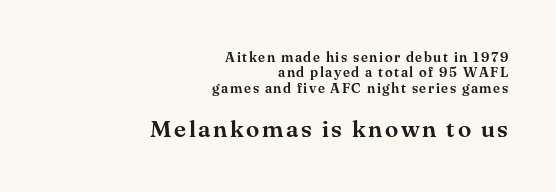
{"italic": "no", "underline": "no", "align": "right", "line_spacing": "tight", "line_spacing_ratio": 1.09, "larger_block": "second", "size_ratio": 1.71, "glyph_px": 24}
